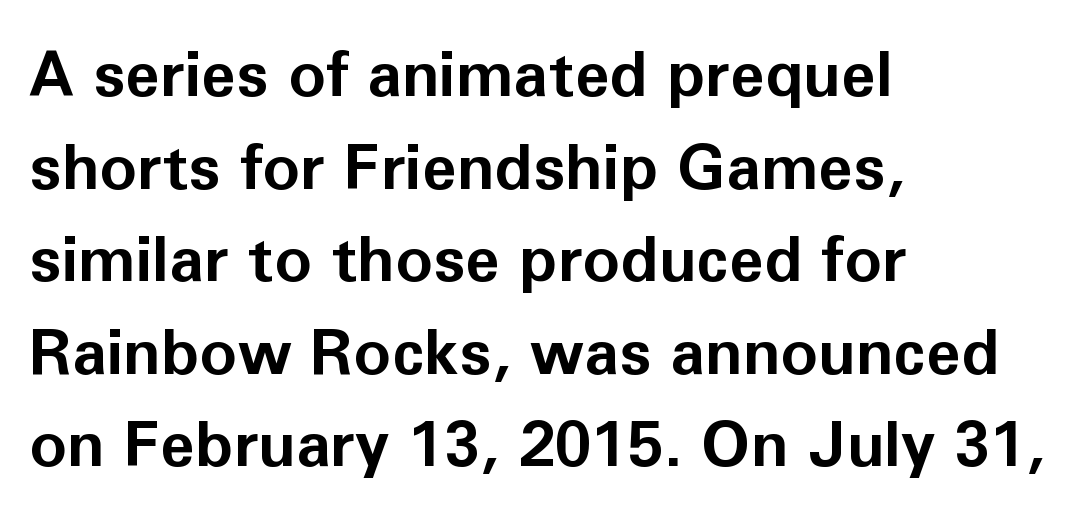
{"serif": "no", "italic": "no", "bold": "yes", "weight": "bold", "width": "normal", "stroke_contrast": "low", "x_height": "medium", "monospaced": "no", "underline": "no", "align": "left", "line_spacing": "normal", "line_spacing_ratio": 1.47, "letter_spacing": "normal", "letter_spacing_em": 0.0, "glyph_px": 63}
